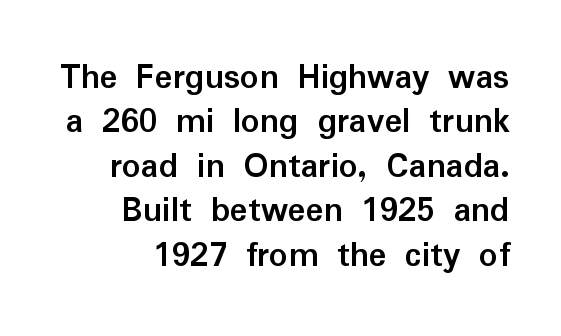
Weight check: bold — yes, fully. The glyphs are unaccompanied by any horizontal stroke below them. The rendering uses natural spacing where letterforms have individual widths. Look at the bottom of the vertical strokes: they stop flat, with no serifs.
